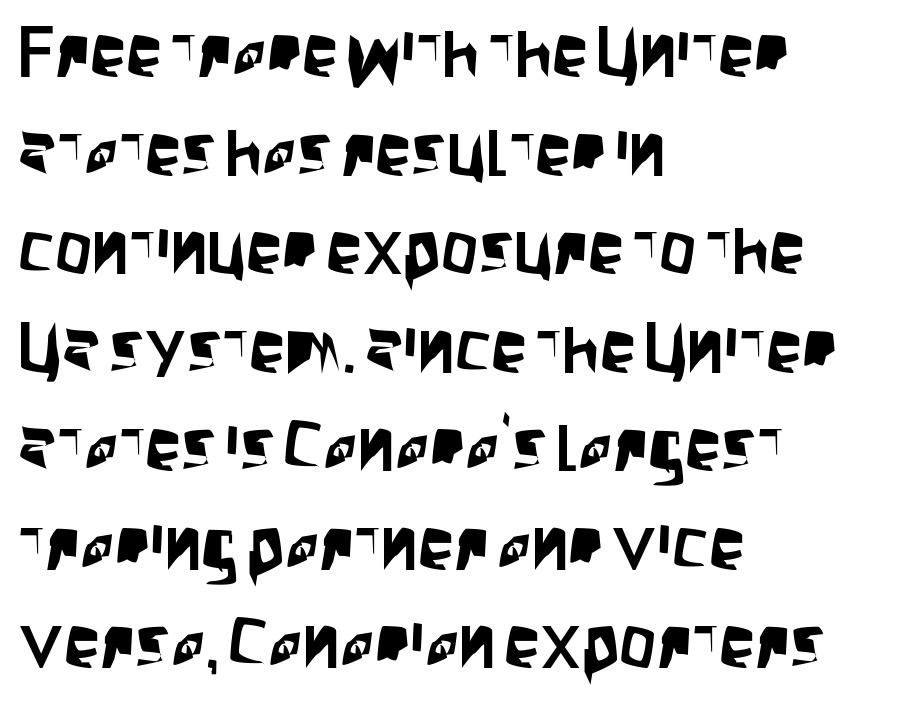
{"serif": "no", "italic": "no", "width": "condensed", "stroke_contrast": "low", "x_height": "large", "monospaced": "no", "underline": "no", "align": "left", "line_spacing": "normal", "line_spacing_ratio": 1.35, "letter_spacing": "normal", "letter_spacing_em": 0.0, "glyph_px": 73}
